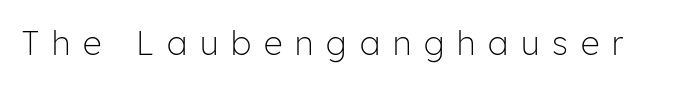
{"serif": "no", "italic": "no", "bold": "no", "weight": "light", "width": "normal", "stroke_contrast": "low", "x_height": "medium", "monospaced": "no", "underline": "no", "letter_spacing": "wide", "letter_spacing_em": 0.39, "glyph_px": 33}
